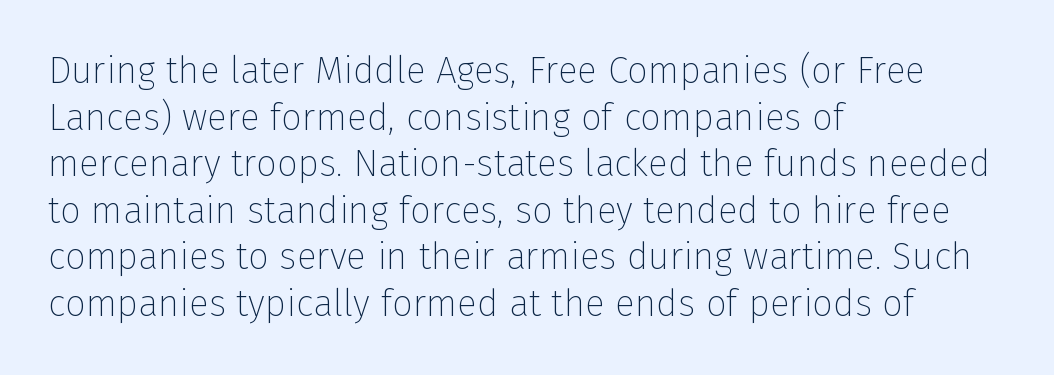
Reading down the block, your eye returns to a fixed left position each line. Rendered with straight, roman letterforms. Is this a fixed-width face? No — the glyphs have proportional, varying widths. Underline: absent. This sample uses plain, unmodified letter spacing.
